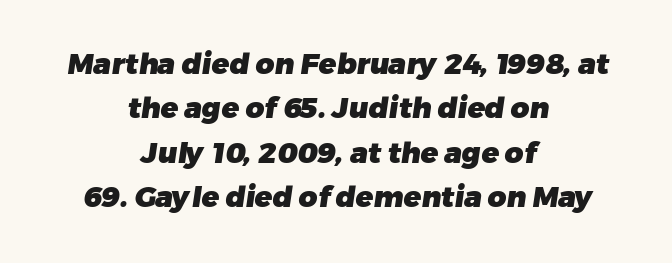
The image shows 29 px heavy sans-serif type; set centered, normal line spacing (1.53x), normal letter spacing, not underlined; low stroke contrast and a medium x-height.
